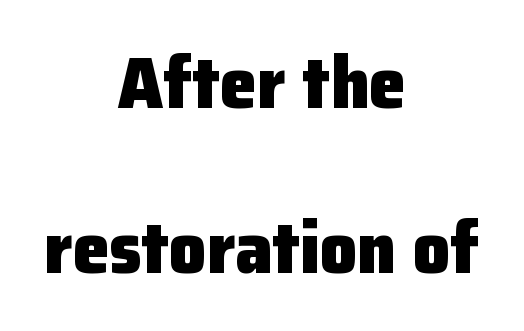
Q: Is the text bold? A: Yes.
Q: Is the text italic (slanted)? A: No, it is upright.
Q: Is the typeface a serif or a sans-serif typeface? A: Sans-serif.
Q: Is the text underlined? A: No.
Q: How is the paragraph aligned? A: Centered.
Q: Is the spacing between letters normal or unusually wide? A: Normal.
Q: Is the spacing between lines tight, normal or loose? A: Loose.
Q: Width (condensed, normal, or wide)? A: Normal.
Q: Stroke contrast? A: Low.
Q: x-height? A: Medium.
Q: Monospaced? A: No.
